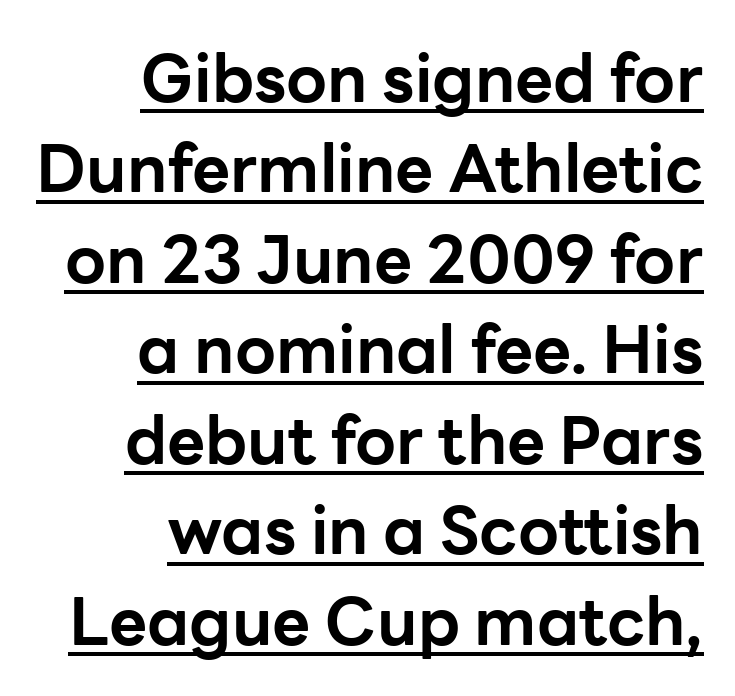
{"serif": "no", "italic": "no", "bold": "yes", "weight": "bold", "width": "normal", "stroke_contrast": "low", "x_height": "medium", "monospaced": "no", "underline": "yes", "align": "right", "line_spacing": "normal", "line_spacing_ratio": 1.37, "letter_spacing": "normal", "letter_spacing_em": 0.0, "glyph_px": 66}
